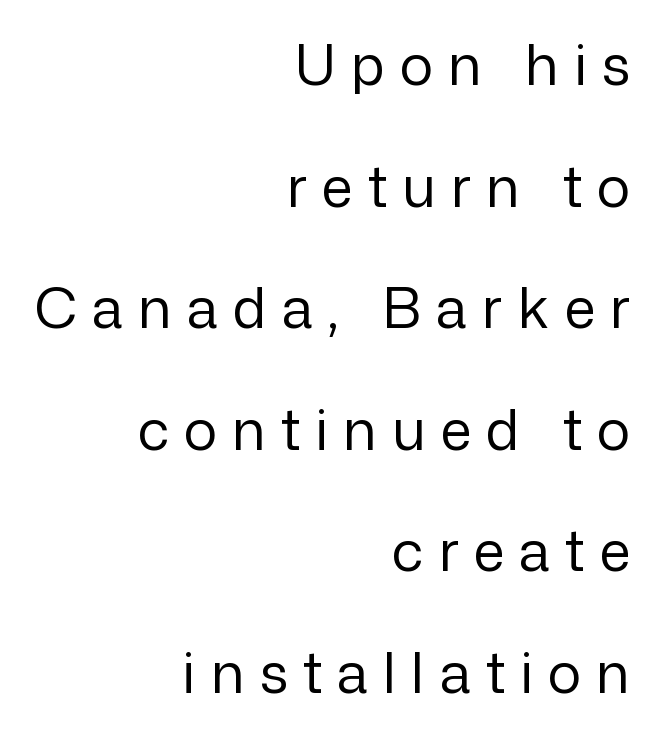
{"serif": "no", "italic": "no", "bold": "no", "weight": "regular", "width": "normal", "stroke_contrast": "low", "x_height": "medium", "monospaced": "no", "underline": "no", "align": "right", "line_spacing": "loose", "line_spacing_ratio": 2.17, "letter_spacing": "wide", "letter_spacing_em": 0.27, "glyph_px": 56}
